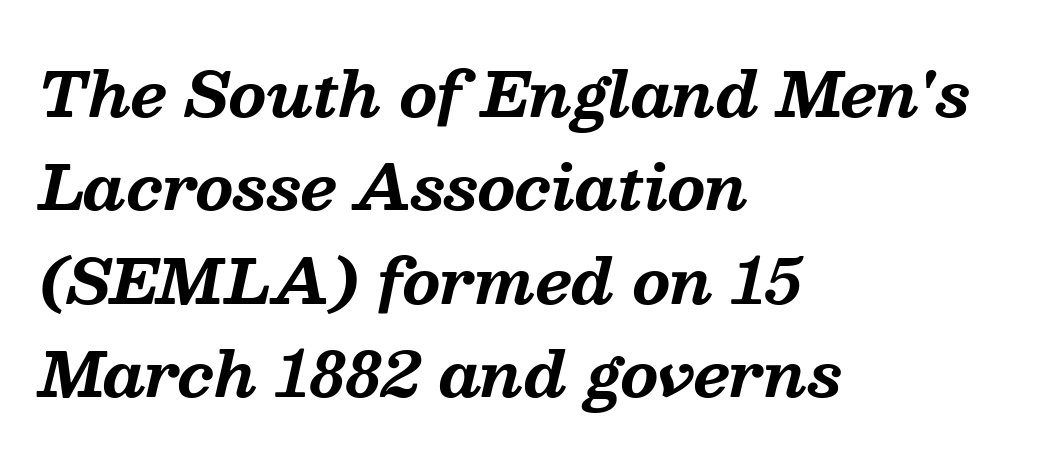
These lines are rendered in a variable-pitch font. Vertical spacing — default. Rule under the text: the space is simply empty. Serif or sans? Serif — the stroke terminals have little feet. Does extra space separate the letters? No, they use regular spacing. All the whitespace from short lines collects on the right.
